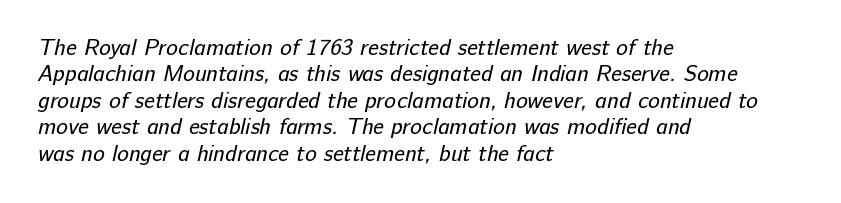
{"bold": "no", "underline": "no", "align": "left", "line_spacing_ratio": 1.2, "letter_spacing": "normal", "letter_spacing_em": 0.0, "glyph_px": 22}
